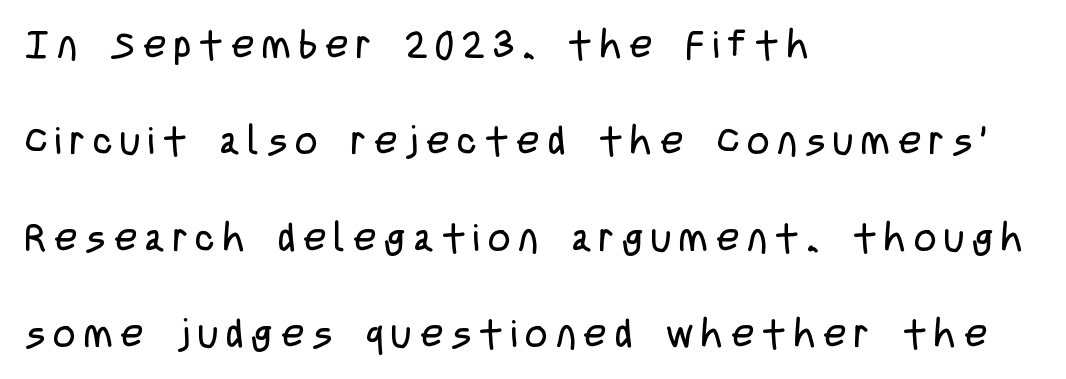
The image shows 39 px regular-weight, condensed sans-serif type, upright; set left-aligned, loose line spacing (2.47x), unusually wide letter spacing (+0.21 em), not underlined; low stroke contrast and a large x-height.
